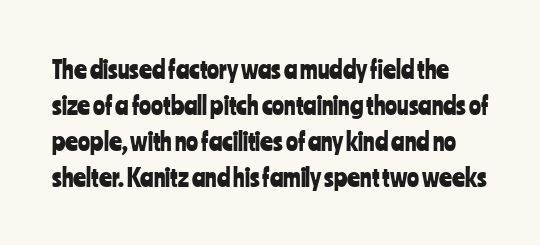
Q: Is the text italic (slanted)? A: No, it is upright.
Q: Is the text underlined? A: No.
Q: Is the spacing between letters normal or unusually wide? A: Normal.
Q: Is the spacing between lines tight, normal or loose? A: Normal.
